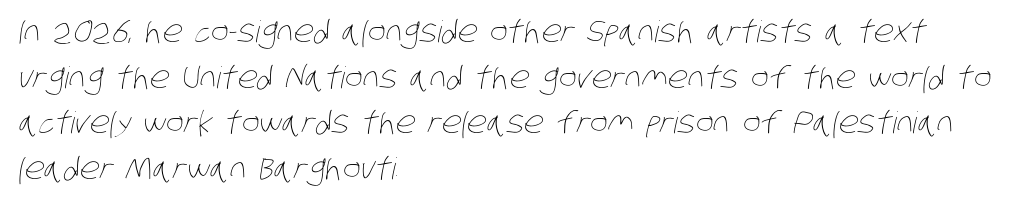
Underline: absent. Characters follow at the spacing the type designer built in. The face used here is proportionally spaced, like ordinary book or web type. The compositor pushed each line to the left boundary.
